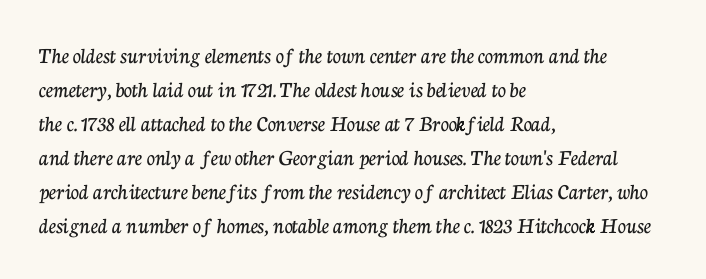
The image shows 23 px text type; set left-aligned, normal line spacing (1.48x), normal letter spacing, not underlined.
